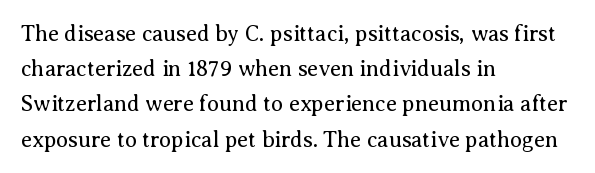
Q: Is the text bold? A: No.
Q: Is the text italic (slanted)? A: No, it is upright.
Q: Is the text underlined? A: No.
Q: How is the paragraph aligned? A: Left-aligned.
Q: Is the spacing between letters normal or unusually wide? A: Normal.
Q: Is the spacing between lines tight, normal or loose? A: Normal.
